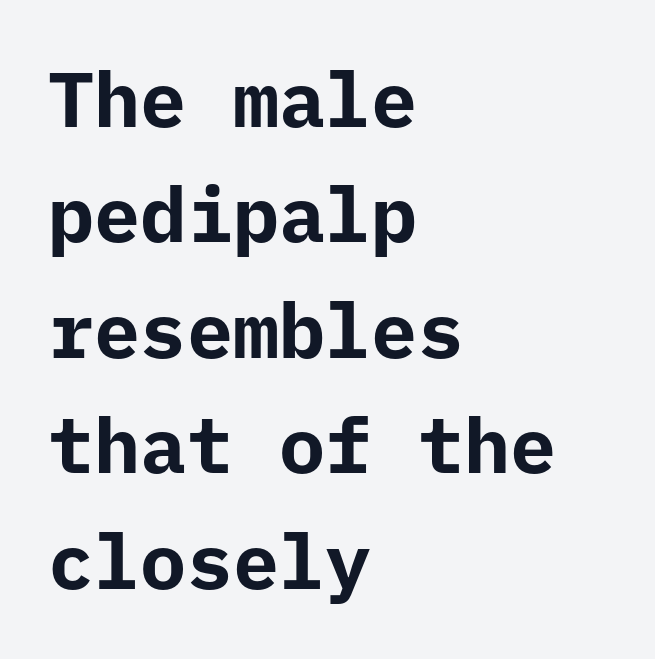
Q: Is the text bold? A: Yes.
Q: Is the text italic (slanted)? A: No, it is upright.
Q: Is the typeface a serif or a sans-serif typeface? A: Sans-serif.
Q: Is the text underlined? A: No.
Q: How is the paragraph aligned? A: Left-aligned.
Q: Is the spacing between letters normal or unusually wide? A: Normal.
Q: Is the spacing between lines tight, normal or loose? A: Normal.
Q: Width (condensed, normal, or wide)? A: Normal.
Q: Stroke contrast? A: Low.
Q: x-height? A: Medium.
Q: Monospaced? A: Yes.
